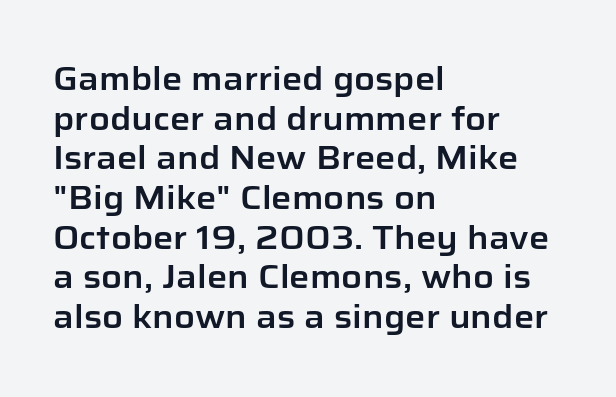
Q: Is the text italic (slanted)? A: No, it is upright.
Q: Is the typeface a serif or a sans-serif typeface? A: Sans-serif.
Q: Is the text underlined? A: No.
Q: How is the paragraph aligned? A: Left-aligned.
Q: Is the spacing between letters normal or unusually wide? A: Normal.
Q: Width (condensed, normal, or wide)? A: Normal.
Q: Stroke contrast? A: Low.
Q: x-height? A: Medium.
Q: Monospaced? A: No.
